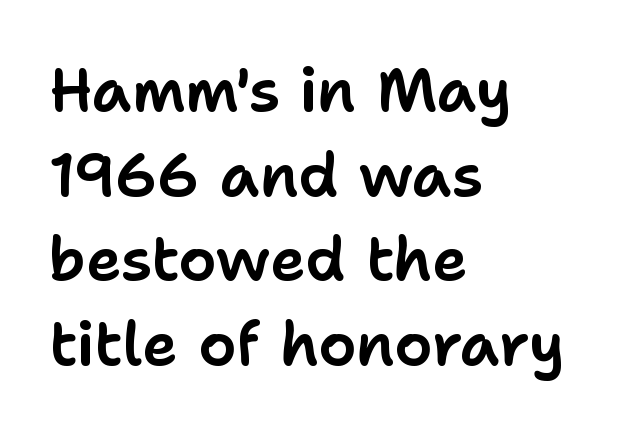
{"serif": "no", "italic": "no", "width": "normal", "stroke_contrast": "low", "x_height": "medium", "monospaced": "no", "underline": "no", "align": "left", "line_spacing": "normal", "line_spacing_ratio": 1.41, "letter_spacing": "normal", "letter_spacing_em": 0.0, "glyph_px": 60}
